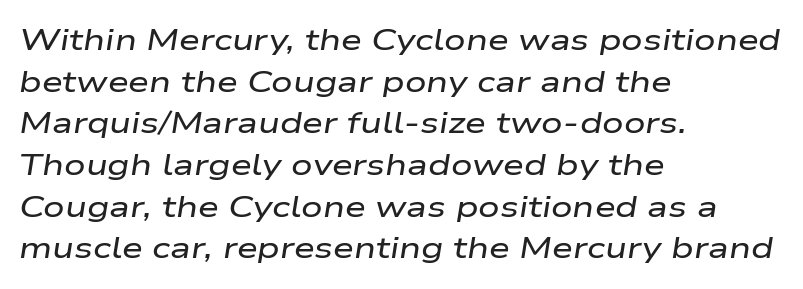
Does the copy run flush right? No — it runs flush left. Character widths vary here, with narrow letters taking less room than wide ones. Posture: slanted. Evenly set lines give the paragraph a standard silhouette. Default kerning and tracking; the words read as compact shapes.
